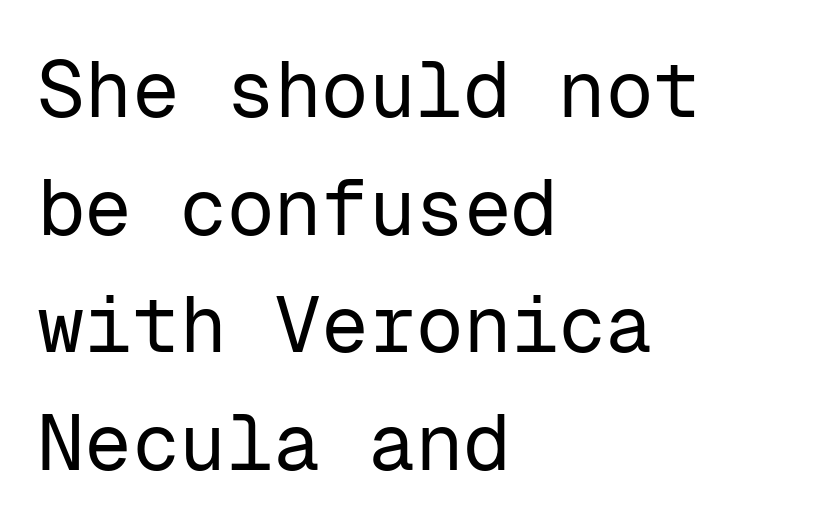
The image shows 79 px regular-weight sans-serif type, upright, monospaced; set left-aligned, normal line spacing (1.49x), normal letter spacing, not underlined; low stroke contrast and a medium x-height.
